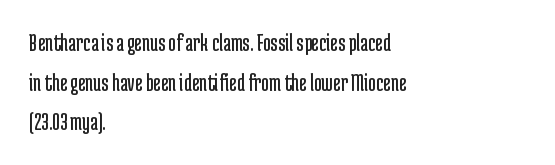
The image shows 26 px text type, upright; set left-aligned, normal line spacing (1.52x), normal letter spacing, not underlined.
